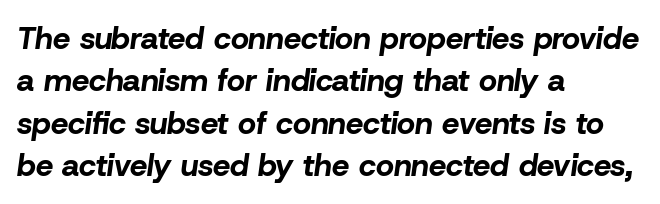
Notice how thick the strokes are: this is what a full bold looks like. Short and long lines alike share a common starting point at left. Character widths vary here, with narrow letters taking less room than wide ones. Underlining? Definitely not there. You could call the tracking neutral — neither tight nor loose.
